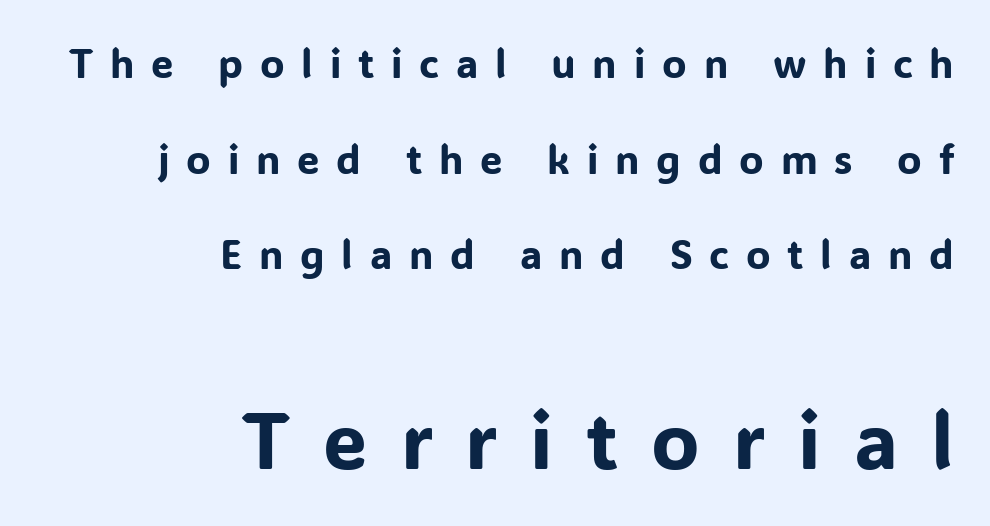
The image shows 79 px sans-serif type, upright; set right-aligned, loose line spacing (2.39x), unusually wide letter spacing (+0.42 em), not underlined; the second (bottom) block is 1.98x larger; low stroke contrast and a medium x-height.
